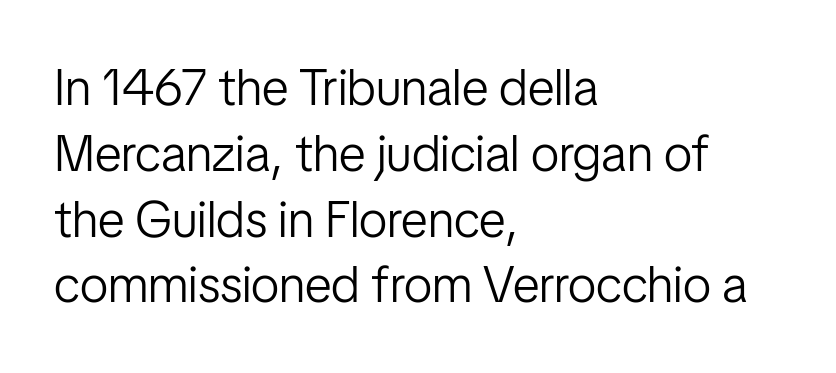
{"serif": "no", "italic": "no", "bold": "no", "weight": "light", "width": "condensed", "stroke_contrast": "low", "x_height": "medium", "monospaced": "no", "underline": "no", "align": "left", "line_spacing": "normal", "line_spacing_ratio": 1.29, "letter_spacing": "normal", "letter_spacing_em": 0.0, "glyph_px": 51}
